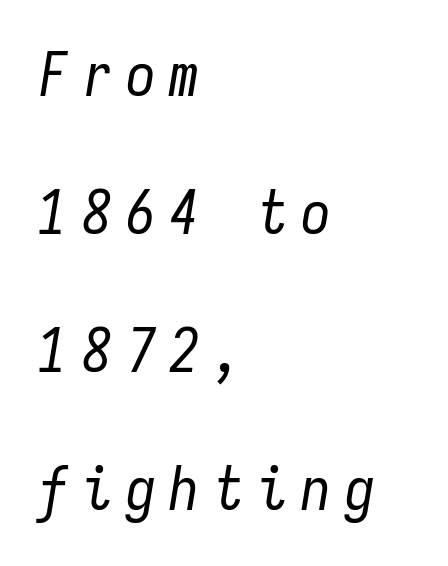
The image shows 60 px regular-weight, condensed type, italic (leaning right), monospaced; set left-aligned, loose line spacing (2.3x), unusually wide letter spacing (+0.23 em), not underlined; low stroke contrast and a medium x-height.
